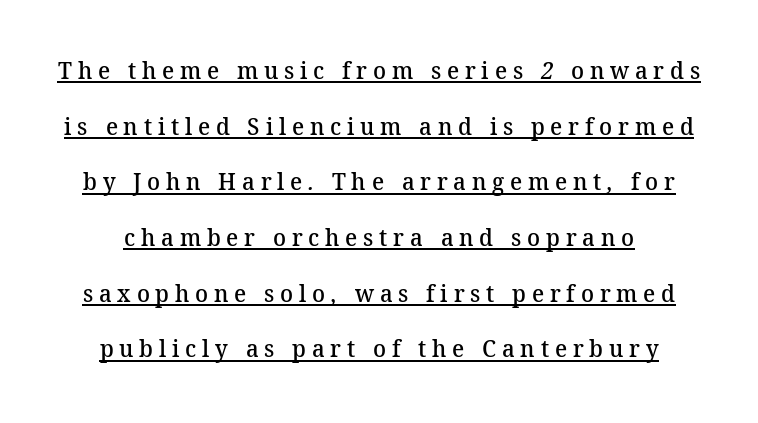
The image shows 24 px text type; set loose line spacing (2.32x), unusually wide letter spacing (+0.24 em), underlined.
